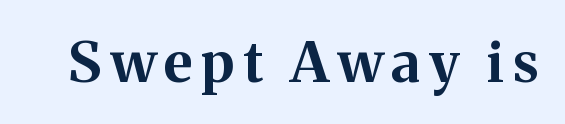
Q: Is the text bold? A: Yes.
Q: Is the text italic (slanted)? A: No, it is upright.
Q: Is the typeface a serif or a sans-serif typeface? A: Serif.
Q: Is the text underlined? A: No.
Q: Width (condensed, normal, or wide)? A: Normal.
Q: Stroke contrast? A: Medium.
Q: x-height? A: Medium.
Q: Monospaced? A: No.
